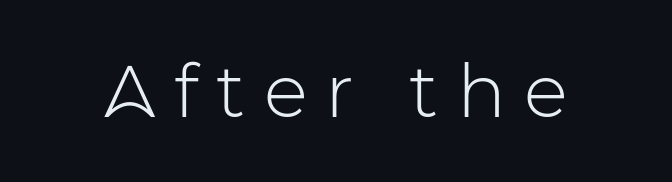
The image shows 73 px light sans-serif type, upright; set unusually wide letter spacing (+0.25 em), not underlined; low stroke contrast and a medium x-height.
